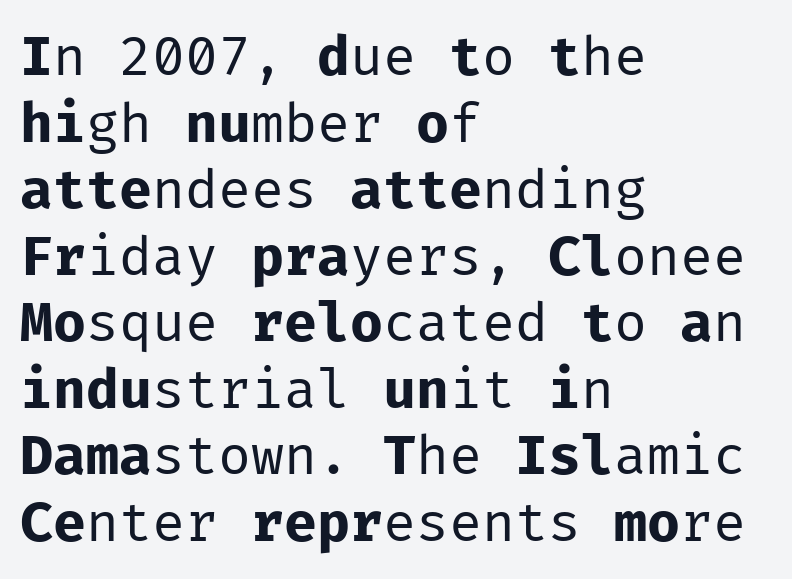
The letterforms sit at book weight or below. Descenders hang freely into open space. To sum up the face: it is a sans, with no serifs. The passage is arranged the way most books set body copy — flush left. The letters sit at their default tracking, neither squeezed nor spread. This sample has the even, mechanical cadence of fixed-width lettering.
